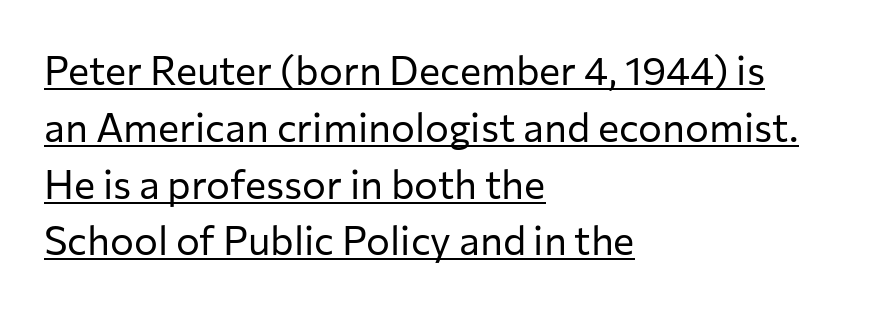
The image shows 40 px regular-weight sans-serif type, upright; set left-aligned, normal line spacing (1.42x), normal letter spacing, underlined; low stroke contrast and a medium x-height.
